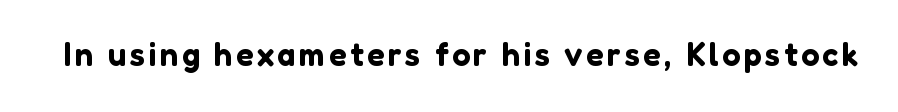
{"serif": "no", "italic": "no", "width": "normal", "stroke_contrast": "low", "x_height": "medium", "monospaced": "no", "underline": "no", "glyph_px": 33}
